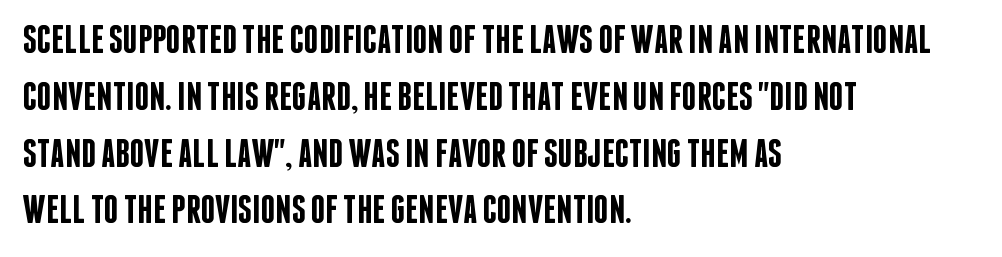
The image shows 40 px semibold, condensed sans-serif type, upright; set left-aligned, normal line spacing (1.42x), normal letter spacing, not underlined; low stroke contrast and a large x-height.
